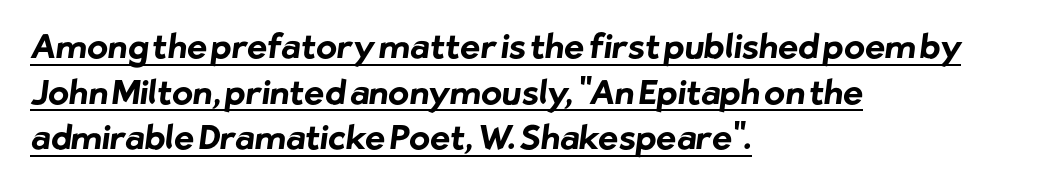
A full-strength bold gives these letters their thick strokes. You could not count columns in this text — the font is proportionally spaced. The type family on display is of the sans-serif kind. The letters sit at their default tracking, neither squeezed nor spread. Descenders here cross a horizontal rule under the line.
